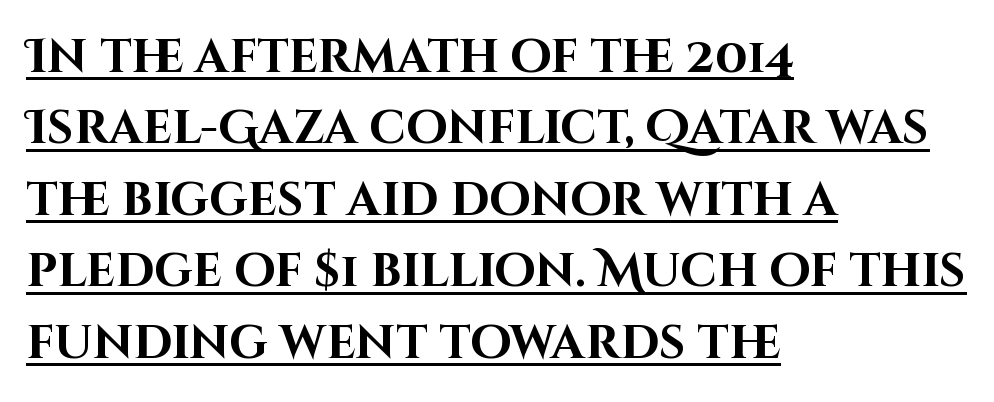
{"serif": "no", "italic": "no", "bold": "yes", "weight": "bold", "width": "normal", "stroke_contrast": "high", "x_height": "large", "monospaced": "no", "underline": "yes", "align": "left", "line_spacing": "normal", "line_spacing_ratio": 1.52, "letter_spacing": "normal", "letter_spacing_em": 0.0, "glyph_px": 47}
